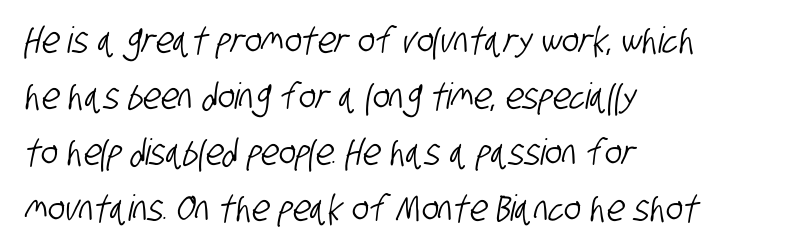
The image shows 36 px condensed sans-serif type; set left-aligned, normal line spacing (1.56x), normal letter spacing, not underlined; low stroke contrast and a large x-height.
